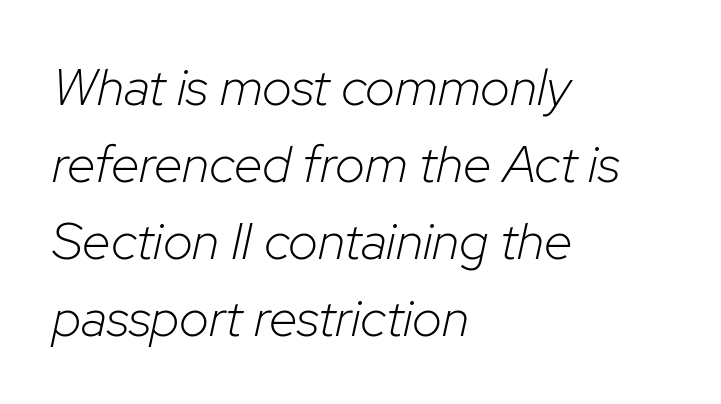
The image shows 52 px light type, italic (leaning right); set left-aligned, normal line spacing (1.48x), normal letter spacing, not underlined; low stroke contrast and a medium x-height.
